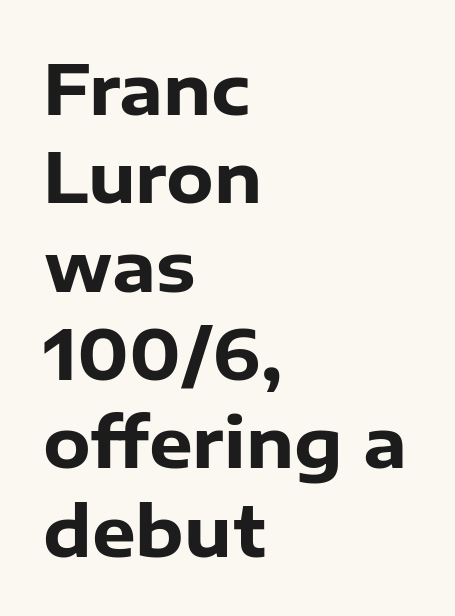
The image shows 69 px heavy sans-serif type, upright; set left-aligned, normal line spacing (1.28x), normal letter spacing, not underlined; low stroke contrast and a medium x-height.
